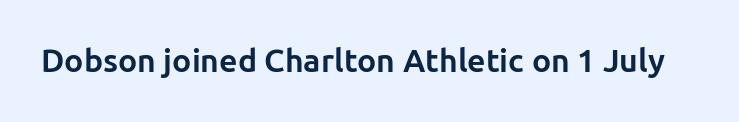
The image shows 32 px bold sans-serif type, upright; set normal letter spacing, not underlined; low stroke contrast and a medium x-height.
